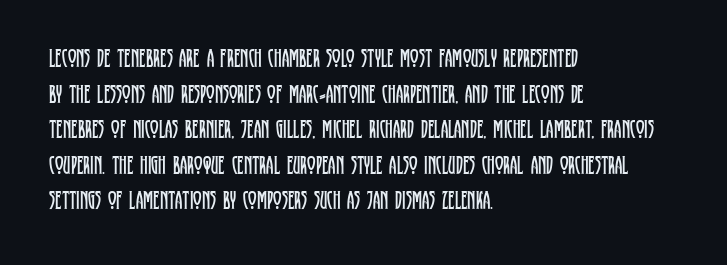
{"italic": "no", "bold": "no", "underline": "no", "align": "left", "line_spacing": "normal", "line_spacing_ratio": 1.37, "letter_spacing": "normal", "letter_spacing_em": 0.0, "glyph_px": 26}
